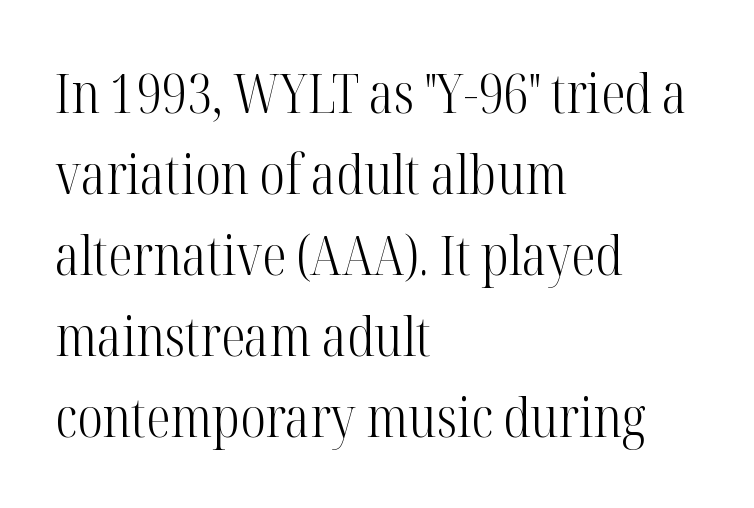
Words float on clear page, feet unadorned. Little horizontal feet cap the strokes, marking this as serif type. A typesetter would call this zero additional tracking. Horizontal alignment here is leftward, the default for most running prose. Ascenders rise straight up at ninety degrees. The font is comparable to plain body text, perhaps lighter.
